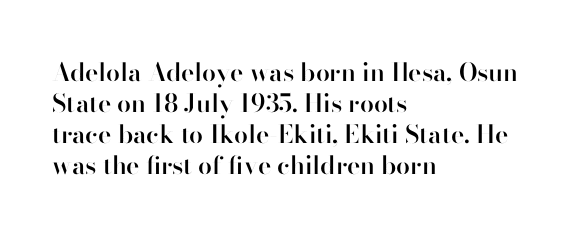
A classic flush-left, rag-right setting is used for this passage. The face used here is rendered with its standard letterfit. Decoration check: the copy has no underline. Caption: semibold face, moderately heavy strokes. Quick note: not italic, upright.
